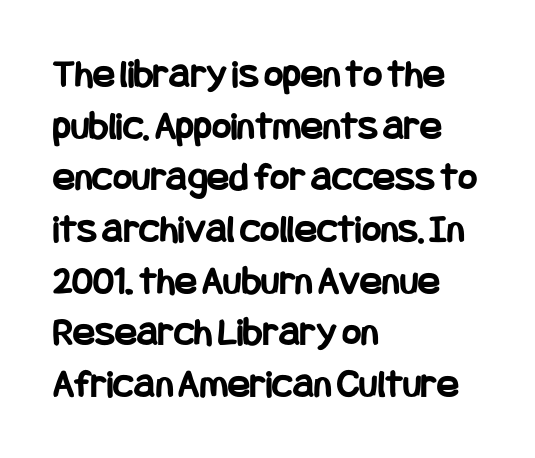
The image shows 41 px bold, condensed sans-serif type, upright; set left-aligned, normal line spacing (1.26x), normal letter spacing, not underlined; low stroke contrast and a large x-height.
